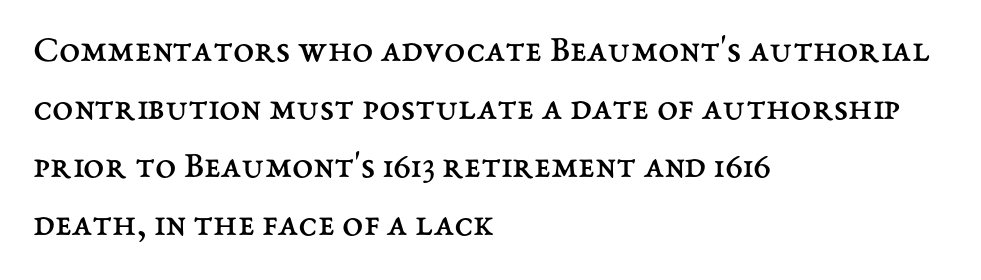
Q: Is the text bold? A: No.
Q: Is the text italic (slanted)? A: No, it is upright.
Q: Is the text underlined? A: No.
Q: How is the paragraph aligned? A: Left-aligned.
Q: Is the spacing between letters normal or unusually wide? A: Normal.
Q: Is the spacing between lines tight, normal or loose? A: Normal.
Q: Width (condensed, normal, or wide)? A: Normal.
Q: Stroke contrast? A: Medium.
Q: x-height? A: Medium.
Q: Monospaced? A: No.
